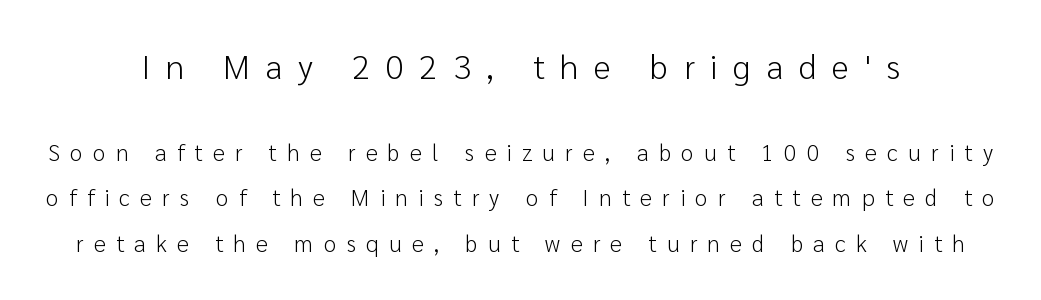
Letters have the restrained weight of plain body copy at most. The emphasis by scale lands on block number one, above. The space beneath each line is pristine and unruled. If you measured baseline to baseline, you'd find a long distance. Loose tracking; the words dissolve into strings of separated letters.
